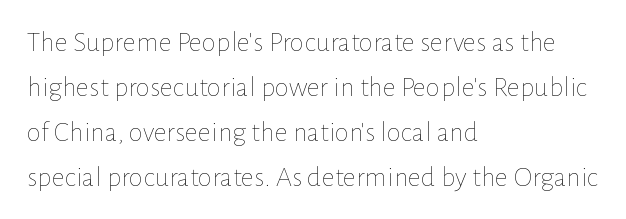
Q: Is the text bold? A: No.
Q: Is the text italic (slanted)? A: No, it is upright.
Q: Is the text underlined? A: No.
Q: How is the paragraph aligned? A: Left-aligned.
Q: Is the spacing between letters normal or unusually wide? A: Normal.
Q: Is the spacing between lines tight, normal or loose? A: Normal.
Q: Width (condensed, normal, or wide)? A: Normal.
Q: Stroke contrast? A: Low.
Q: x-height? A: Medium.
Q: Monospaced? A: No.
